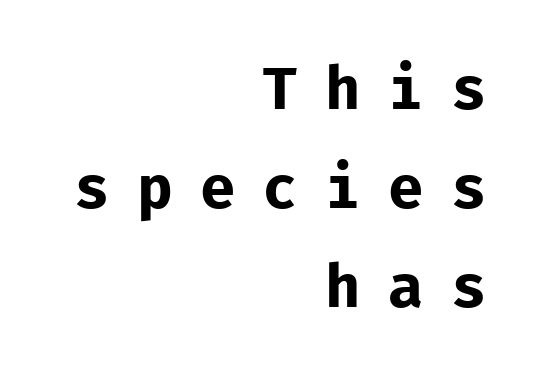
Emphasis by weight is at full strength: bold. The rendering shows plain stroke endings on the letterforms — a sans-serif design. Teacher's note: observe the even right margin — that is flush-right alignment. What stands out about the letter spacing? Its width — letters are far apart. Check under the words: just untouched page. Characters remain perfectly vertical along every line.
